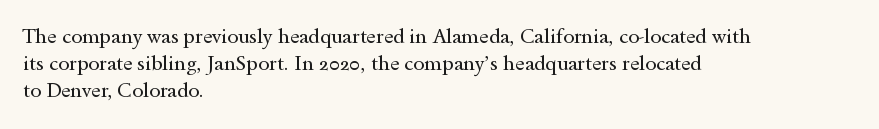
{"italic": "no", "bold": "no", "underline": "no", "align": "left", "line_spacing": "normal", "line_spacing_ratio": 1.34, "letter_spacing": "normal", "letter_spacing_em": 0.0, "glyph_px": 20}
